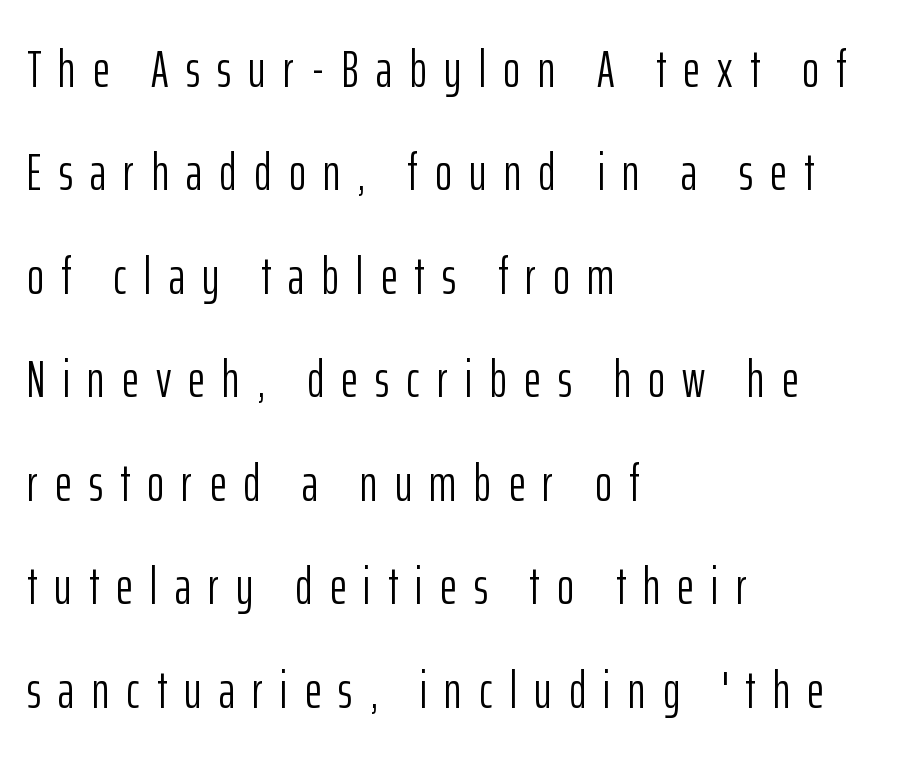
Q: Is the text bold? A: No.
Q: Is the text italic (slanted)? A: No, it is upright.
Q: Is the typeface a serif or a sans-serif typeface? A: Sans-serif.
Q: Is the text underlined? A: No.
Q: How is the paragraph aligned? A: Left-aligned.
Q: Is the spacing between letters normal or unusually wide? A: Unusually wide.
Q: Is the spacing between lines tight, normal or loose? A: Loose.
Q: Width (condensed, normal, or wide)? A: Condensed.
Q: Stroke contrast? A: Low.
Q: x-height? A: Medium.
Q: Monospaced? A: No.
